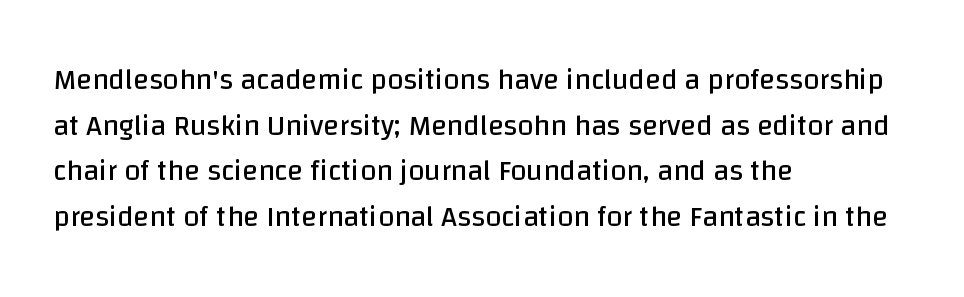
The image shows 29 px regular-weight sans-serif type, upright; set left-aligned, normal line spacing (1.57x), normal letter spacing, not underlined; low stroke contrast and a large x-height.
